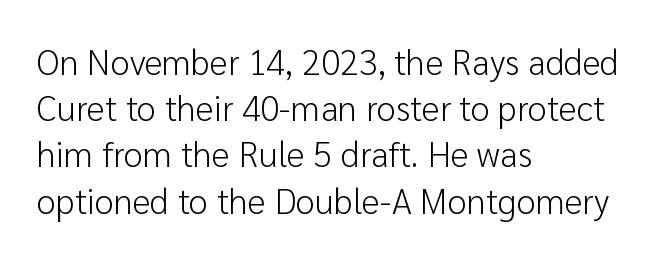
The image shows 35 px light sans-serif type, upright; set left-aligned, normal line spacing (1.32x), normal letter spacing, not underlined; low stroke contrast and a medium x-height.
